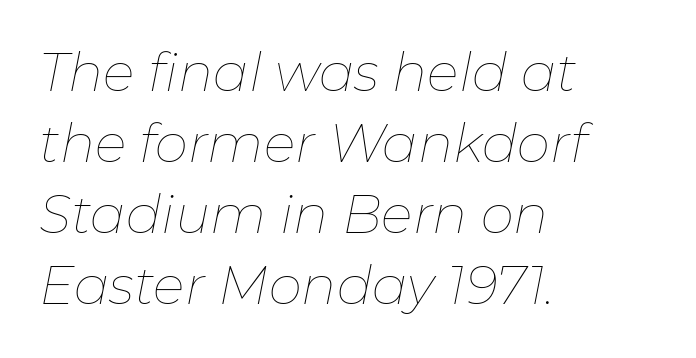
Q: Is the text bold? A: No.
Q: Is the text italic (slanted)? A: Yes, it leans right by about 11 degrees.
Q: Is the text underlined? A: No.
Q: How is the paragraph aligned? A: Left-aligned.
Q: Is the spacing between letters normal or unusually wide? A: Normal.
Q: Is the spacing between lines tight, normal or loose? A: Normal.
Q: Width (condensed, normal, or wide)? A: Normal.
Q: Stroke contrast? A: Low.
Q: x-height? A: Medium.
Q: Monospaced? A: No.
